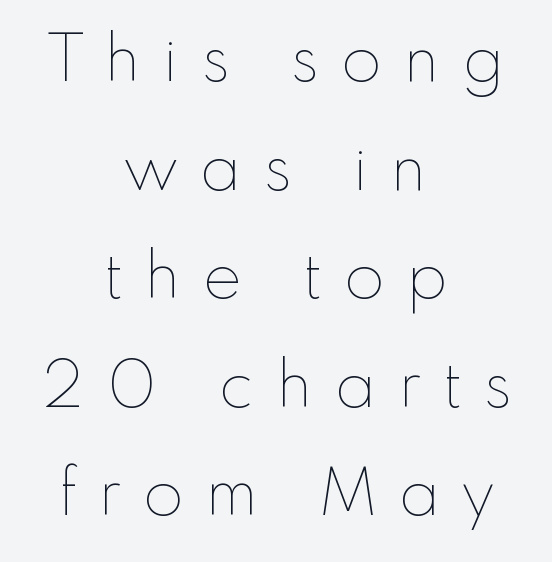
The rendering inserts visible extra space after every character. No heavy texture on the line: the type isn't bold. Each letter keeps its own natural width here, so spacing adapts to shape. The setting favours the middle, as headings and verse often do. The type sits square on the baseline with zero lean. Descenders hang freely into open space.
